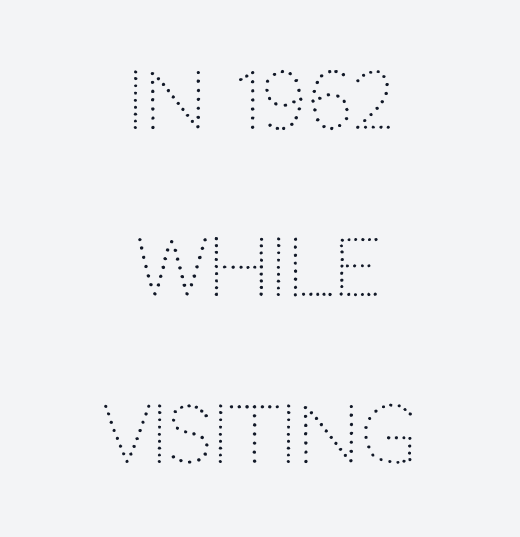
Q: Is the text bold? A: No.
Q: Is the text italic (slanted)? A: No, it is upright.
Q: Is the typeface a serif or a sans-serif typeface? A: Sans-serif.
Q: Is the text underlined? A: No.
Q: How is the paragraph aligned? A: Centered.
Q: Is the spacing between letters normal or unusually wide? A: Normal.
Q: Is the spacing between lines tight, normal or loose? A: Loose.
Q: Width (condensed, normal, or wide)? A: Normal.
Q: Stroke contrast? A: Low.
Q: x-height? A: Large.
Q: Monospaced? A: No.
